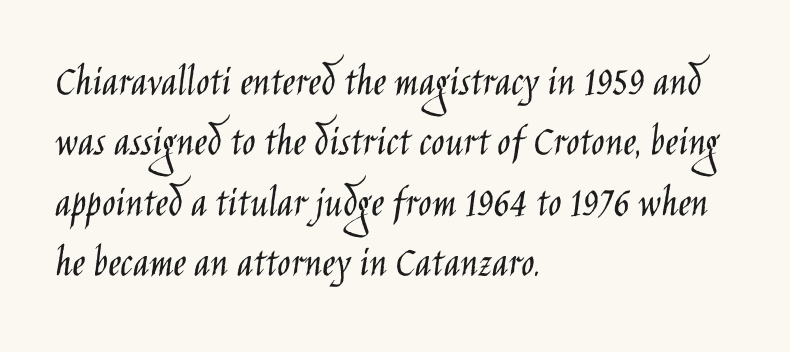
{"serif": "no", "bold": "no", "weight": "light", "width": "condensed", "stroke_contrast": "low", "x_height": "large", "monospaced": "no", "underline": "no", "align": "left", "line_spacing": "normal", "line_spacing_ratio": 1.37, "letter_spacing": "normal", "letter_spacing_em": 0.0, "glyph_px": 44}
